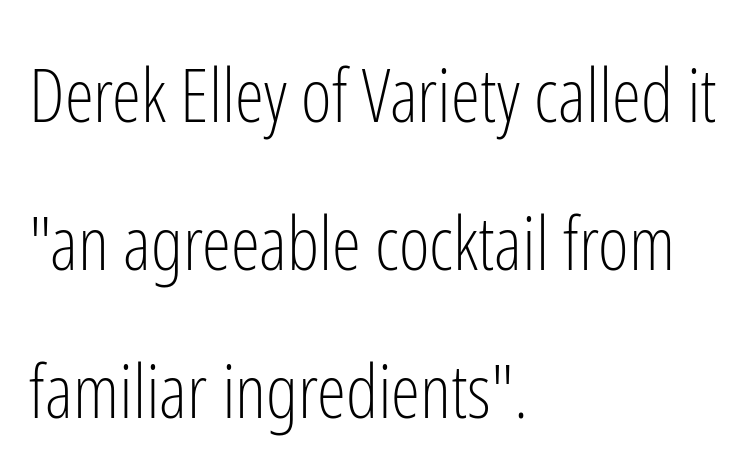
Look at the bottom of the vertical strokes: they stop flat, with no serifs. Layout note: lines flush left. Upright lettering throughout. Vertical spacing — loose.
